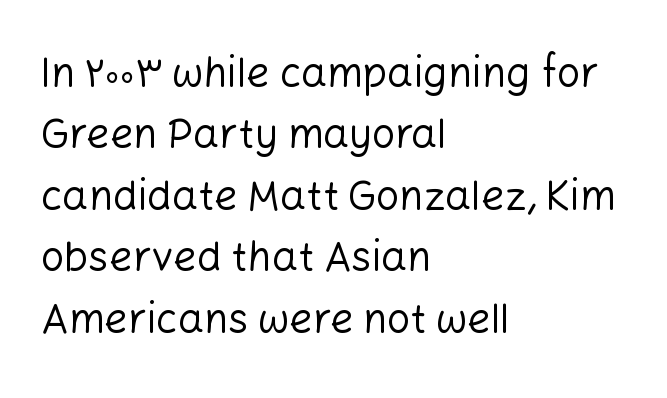
Here the designer chose a conventional face with non-uniform glyph widths. Nope, no serifs anywhere on these letters. The string is rendered with underlining switched off. The letters look calm and open, with moderate or lighter stems.
